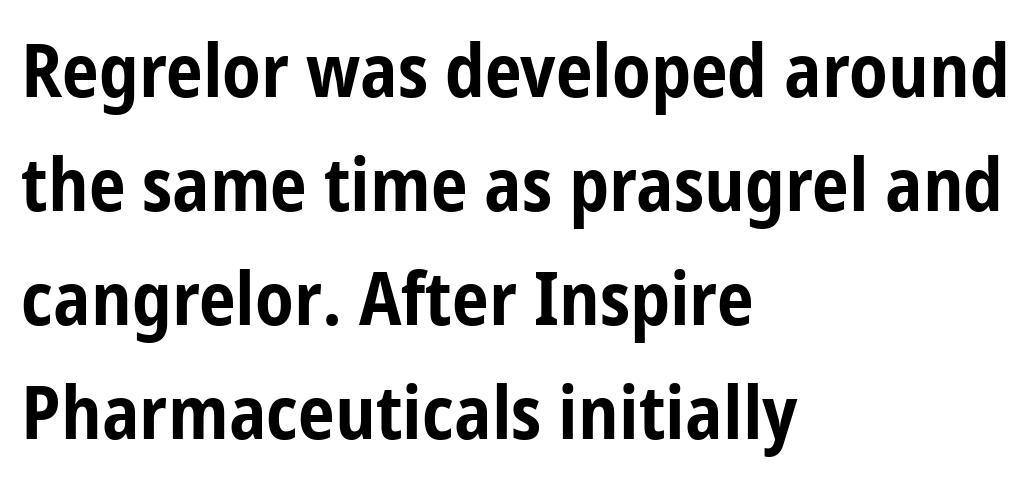
{"serif": "no", "italic": "no", "bold": "yes", "weight": "bold", "width": "condensed", "stroke_contrast": "low", "x_height": "medium", "monospaced": "no", "underline": "no", "align": "left", "line_spacing": "normal", "line_spacing_ratio": 1.54, "letter_spacing": "normal", "letter_spacing_em": 0.0, "glyph_px": 74}
